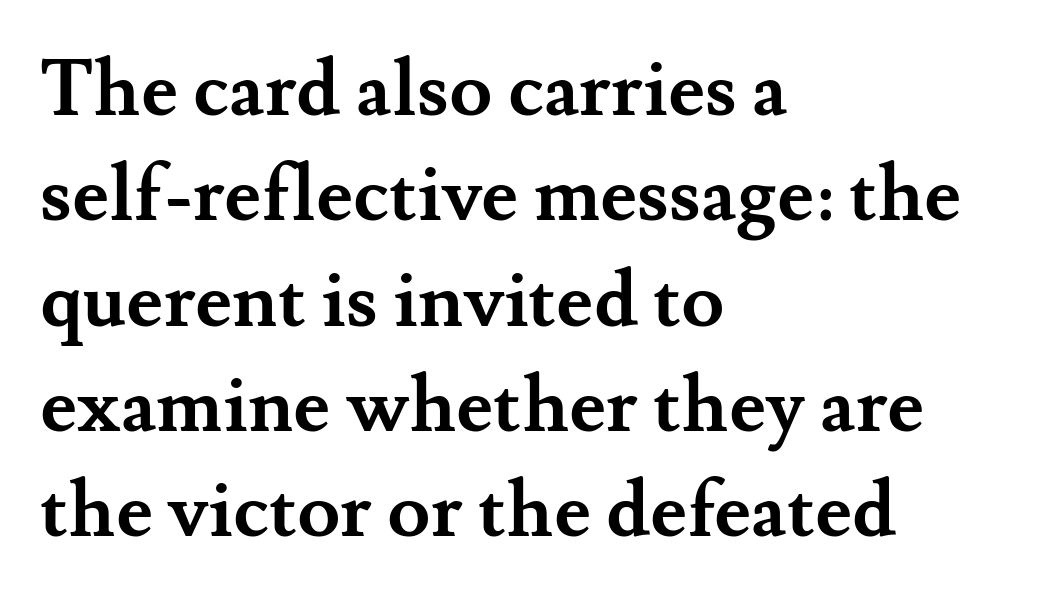
Words appear dense and cohesive because spacing is normal. These lines are rendered in a variable-pitch font. These lines are composed in type with serifs. Caption: multi-line text, flush left, ragged right.
